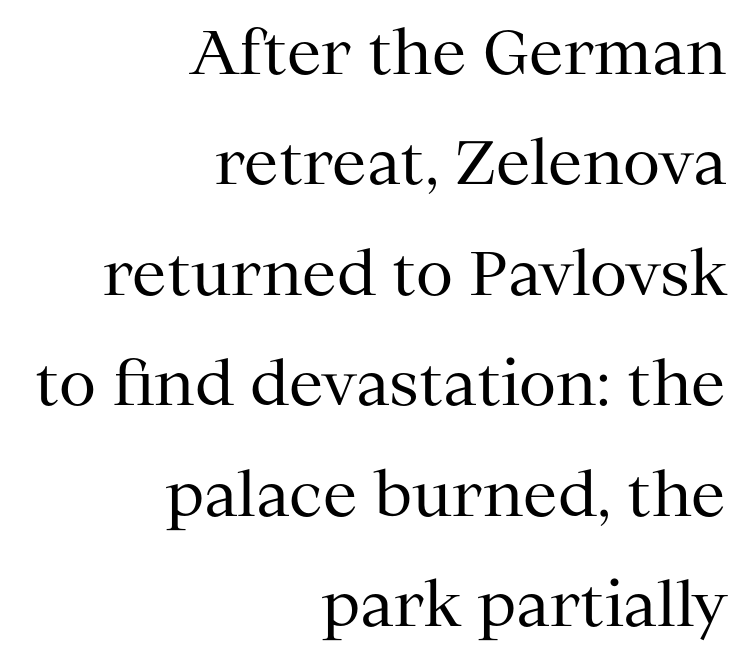
Q: Is the text bold? A: No.
Q: Is the text italic (slanted)? A: No, it is upright.
Q: Is the typeface a serif or a sans-serif typeface? A: Serif.
Q: Is the text underlined? A: No.
Q: How is the paragraph aligned? A: Right-aligned.
Q: Is the spacing between letters normal or unusually wide? A: Normal.
Q: Width (condensed, normal, or wide)? A: Normal.
Q: Stroke contrast? A: Medium.
Q: x-height? A: Medium.
Q: Monospaced? A: No.
